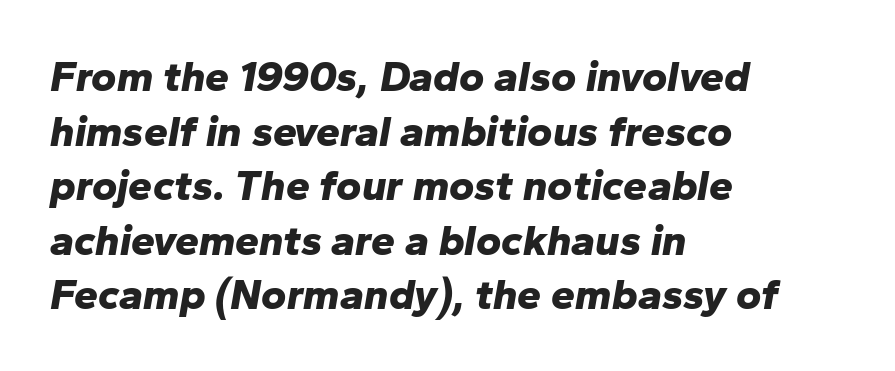
The image shows 43 px bold type, italic (leaning right); set left-aligned, normal line spacing (1.27x), normal letter spacing, not underlined; low stroke contrast and a medium x-height.
